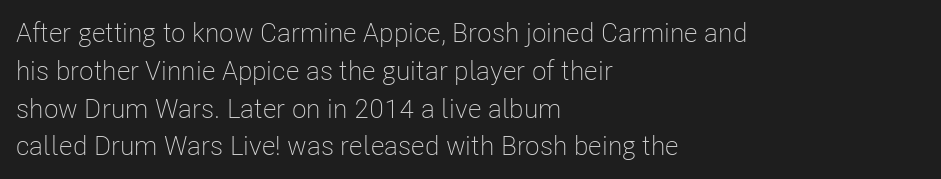
Q: Is the text bold? A: No.
Q: Is the text italic (slanted)? A: No, it is upright.
Q: Is the text underlined? A: No.
Q: How is the paragraph aligned? A: Left-aligned.
Q: Is the spacing between letters normal or unusually wide? A: Normal.
Q: Is the spacing between lines tight, normal or loose? A: Normal.
